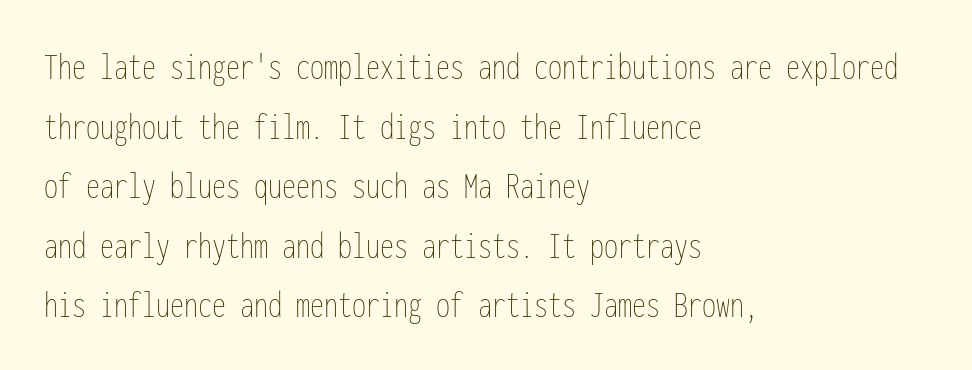
The image shows 40 px thin, condensed type, upright, monospaced; set left-aligned, normal line spacing (1.49x), normal letter spacing, not underlined; low stroke contrast and a medium x-height.
